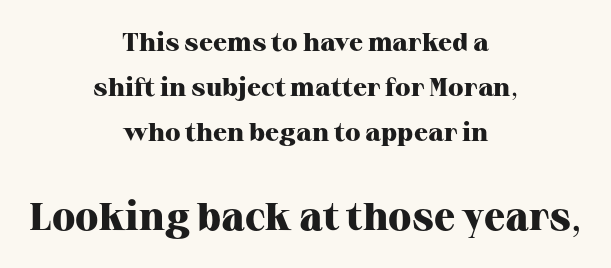
It's the straight-up-and-down kind of type. Heavy, bold letterforms. Descenders are the only things crossing below the line. In this sample the second text group is rendered at the bigger scale. Standard letterfit; no display-style spreading of the glyphs. Notice how the passage keeps no hard edge, just a central spine.
